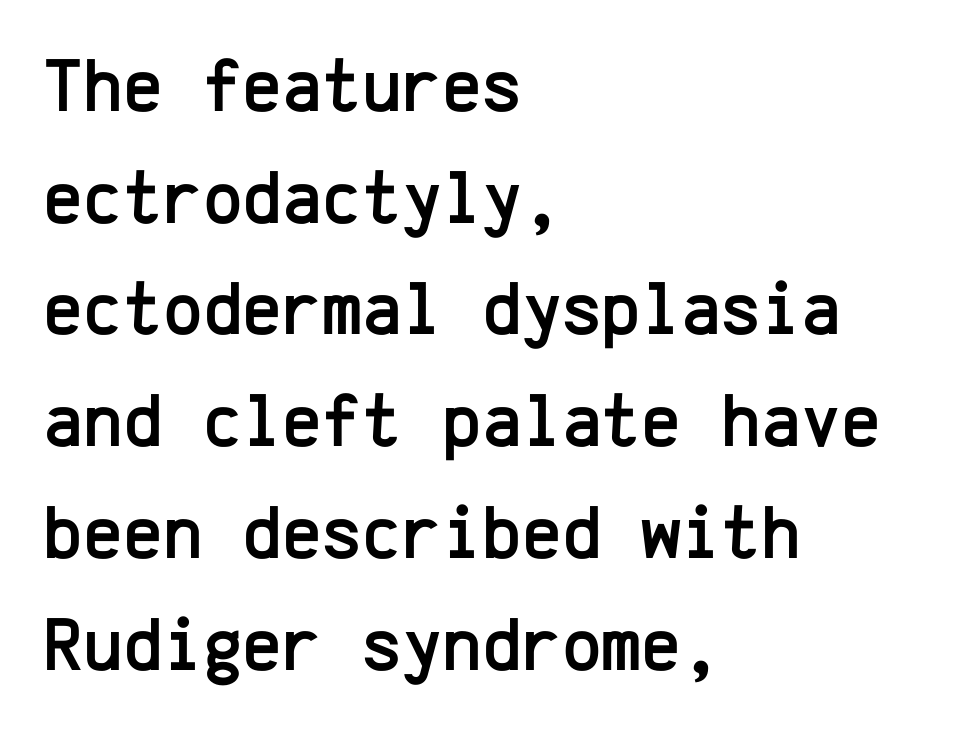
Q: Is the text italic (slanted)? A: No, it is upright.
Q: Is the typeface a serif or a sans-serif typeface? A: Sans-serif.
Q: Is the text underlined? A: No.
Q: How is the paragraph aligned? A: Left-aligned.
Q: Is the spacing between letters normal or unusually wide? A: Normal.
Q: Is the spacing between lines tight, normal or loose? A: Normal.
Q: Width (condensed, normal, or wide)? A: Normal.
Q: Stroke contrast? A: Low.
Q: x-height? A: Medium.
Q: Monospaced? A: Yes.
